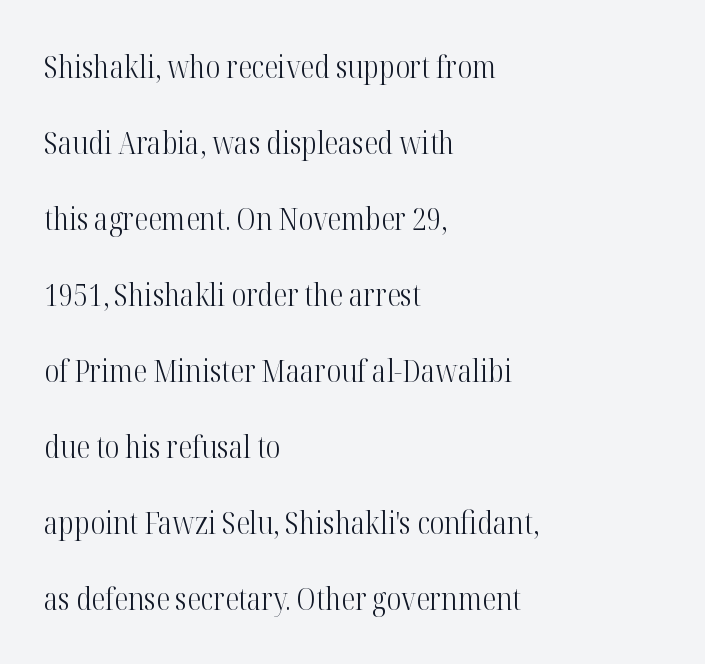
The image shows 31 px light, condensed serif type, upright; set left-aligned, loose line spacing (2.45x), normal letter spacing, not underlined; high stroke contrast and a medium x-height.
